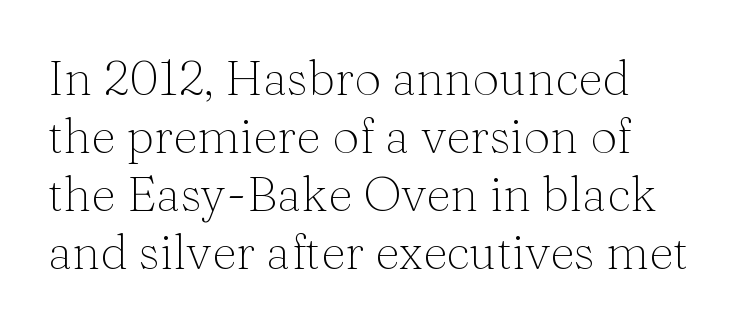
{"serif": "yes", "italic": "no", "bold": "no", "weight": "light", "width": "normal", "stroke_contrast": "medium", "x_height": "medium", "monospaced": "no", "underline": "no", "align": "left", "line_spacing_ratio": 1.21, "letter_spacing": "normal", "letter_spacing_em": 0.0, "glyph_px": 48}
